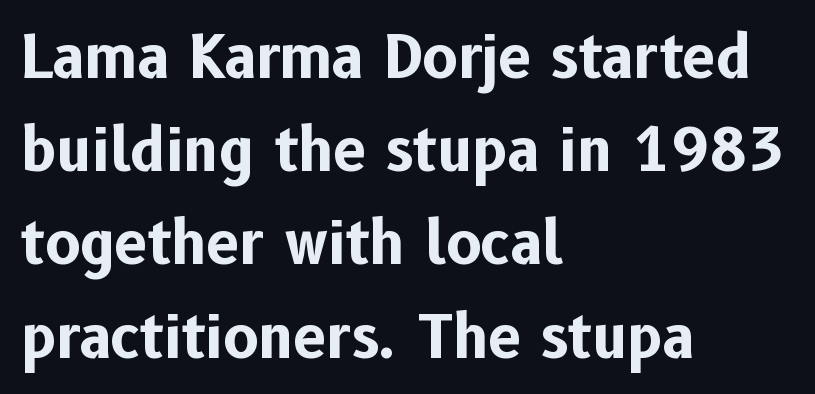
Q: Is the text bold? A: Yes.
Q: Is the text italic (slanted)? A: No, it is upright.
Q: Is the typeface a serif or a sans-serif typeface? A: Sans-serif.
Q: Is the text underlined? A: No.
Q: How is the paragraph aligned? A: Left-aligned.
Q: Is the spacing between letters normal or unusually wide? A: Normal.
Q: Is the spacing between lines tight, normal or loose? A: Normal.
Q: Width (condensed, normal, or wide)? A: Normal.
Q: Stroke contrast? A: Low.
Q: x-height? A: Medium.
Q: Monospaced? A: No.
